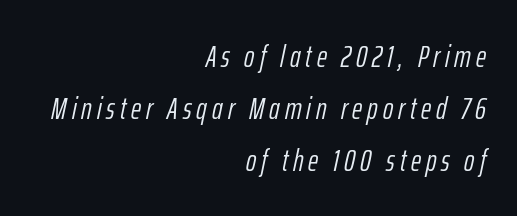
{"italic": "yes", "lean": "right", "slant_degrees": 12, "bold": "no", "weight": "light", "width": "condensed", "stroke_contrast": "low", "x_height": "medium", "monospaced": "no", "underline": "no", "align": "right", "line_spacing": "normal", "line_spacing_ratio": 1.67, "glyph_px": 31}
